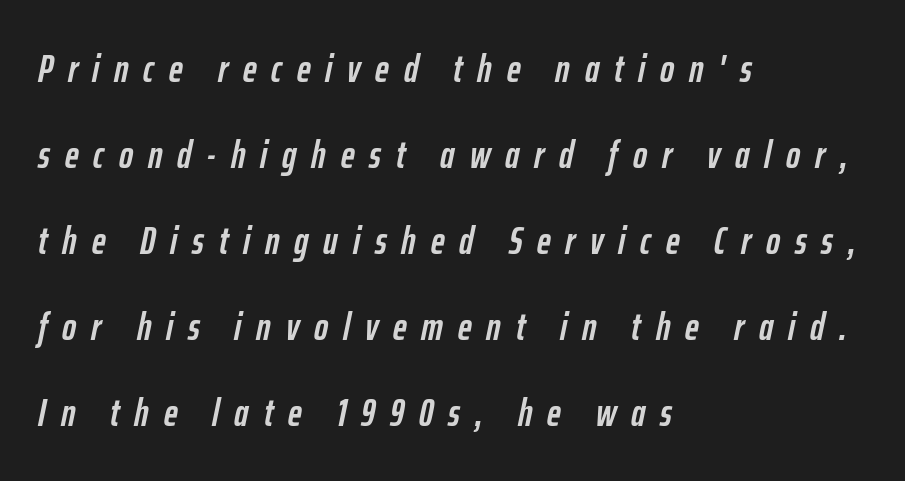
Q: Is the text bold? A: Yes.
Q: Is the text italic (slanted)? A: Yes, it leans right by about 12 degrees.
Q: Is the text underlined? A: No.
Q: How is the paragraph aligned? A: Left-aligned.
Q: Is the spacing between letters normal or unusually wide? A: Unusually wide.
Q: Is the spacing between lines tight, normal or loose? A: Loose.
Q: Width (condensed, normal, or wide)? A: Condensed.
Q: Stroke contrast? A: Low.
Q: x-height? A: Medium.
Q: Monospaced? A: No.
